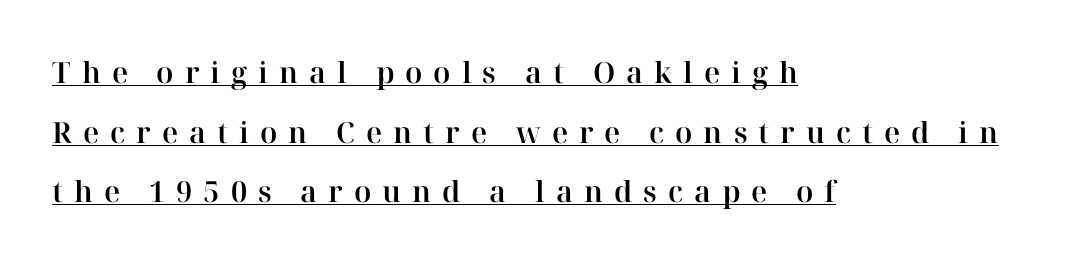
{"serif": "yes", "italic": "no", "width": "normal", "stroke_contrast": "high", "x_height": "medium", "monospaced": "no", "underline": "yes", "align": "left", "line_spacing": "loose", "line_spacing_ratio": 2.06, "letter_spacing": "wide", "letter_spacing_em": 0.38, "glyph_px": 29}
